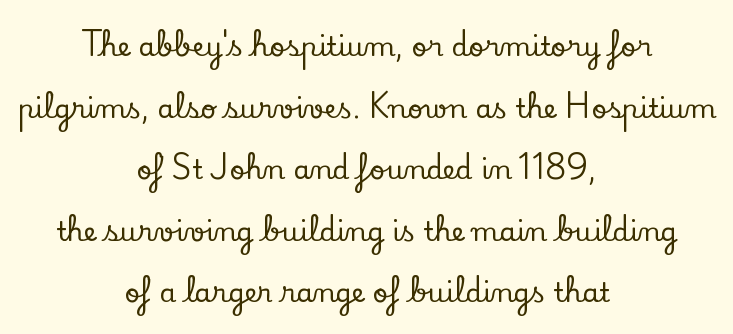
Q: Is the text italic (slanted)? A: No, it is upright.
Q: Is the text underlined? A: No.
Q: How is the paragraph aligned? A: Centered.
Q: Is the spacing between letters normal or unusually wide? A: Normal.
Q: Is the spacing between lines tight, normal or loose? A: Loose.
